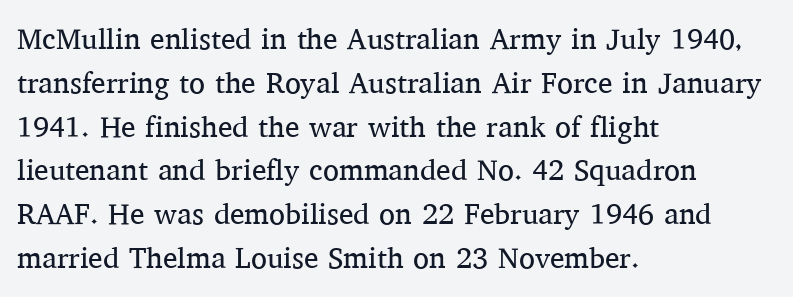
The image shows 29 px regular-weight serif type, upright; set left-aligned, normal line spacing (1.51x), normal letter spacing, not underlined; medium stroke contrast and a medium x-height.
